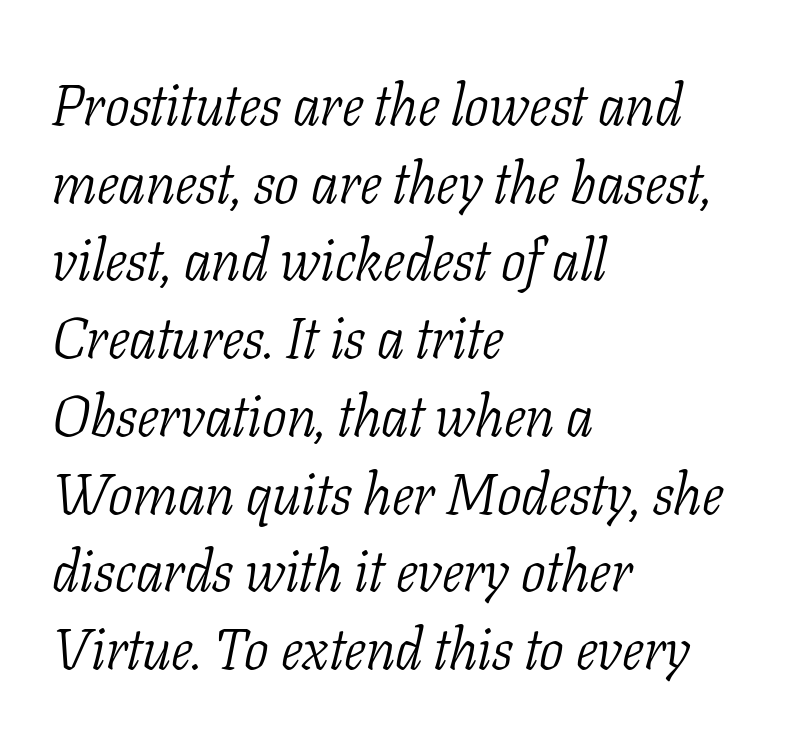
{"serif": "yes", "italic": "yes", "lean": "right", "slant_degrees": 11, "bold": "no", "weight": "light", "width": "condensed", "stroke_contrast": "low", "x_height": "medium", "monospaced": "no", "underline": "no", "align": "left", "line_spacing": "normal", "line_spacing_ratio": 1.34, "letter_spacing": "normal", "letter_spacing_em": 0.0, "glyph_px": 58}
